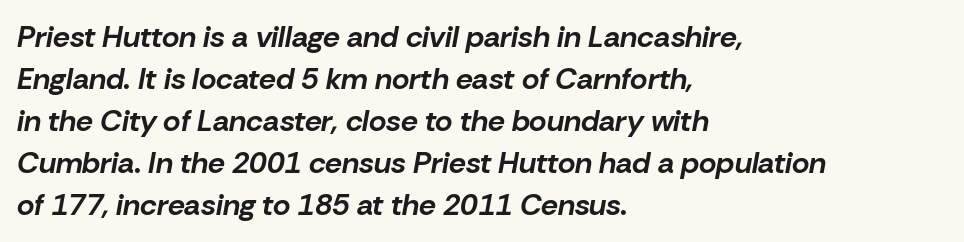
The image shows 30 px bold type, italic (leaning right); set left-aligned, normal line spacing (1.4x), normal letter spacing, not underlined; low stroke contrast and a medium x-height.
